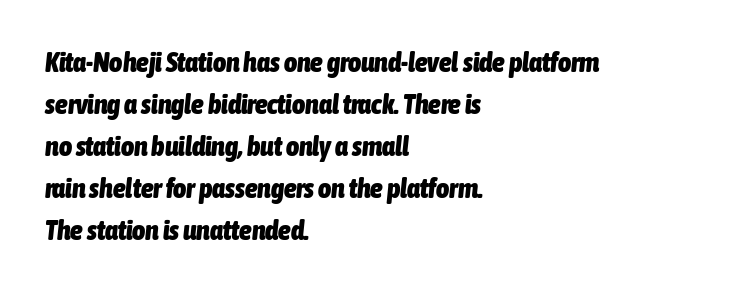
{"italic": "yes", "lean": "right", "slant_degrees": 6, "bold": "yes", "weight": "heavy", "width": "condensed", "stroke_contrast": "low", "x_height": "medium", "monospaced": "no", "underline": "no", "align": "left", "line_spacing": "normal", "line_spacing_ratio": 1.5, "letter_spacing": "normal", "letter_spacing_em": 0.0, "glyph_px": 28}
